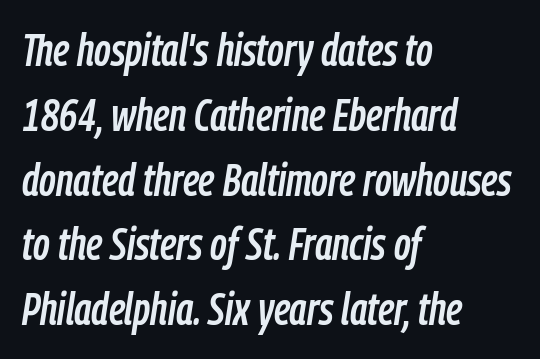
Q: Is the text italic (slanted)? A: Yes, it leans right by about 9 degrees.
Q: Is the text underlined? A: No.
Q: How is the paragraph aligned? A: Left-aligned.
Q: Is the spacing between letters normal or unusually wide? A: Normal.
Q: Is the spacing between lines tight, normal or loose? A: Normal.
Q: Width (condensed, normal, or wide)? A: Condensed.
Q: Stroke contrast? A: Low.
Q: x-height? A: Medium.
Q: Monospaced? A: No.
